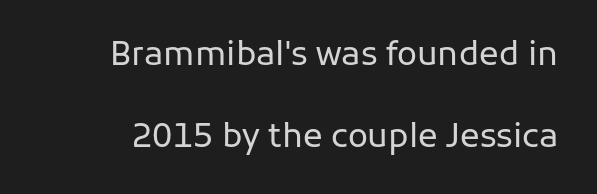
Q: Is the text bold? A: No.
Q: Is the text italic (slanted)? A: No, it is upright.
Q: Is the typeface a serif or a sans-serif typeface? A: Sans-serif.
Q: Is the text underlined? A: No.
Q: Is the spacing between letters normal or unusually wide? A: Normal.
Q: Is the spacing between lines tight, normal or loose? A: Loose.
Q: Width (condensed, normal, or wide)? A: Normal.
Q: Stroke contrast? A: Low.
Q: x-height? A: Medium.
Q: Monospaced? A: No.
